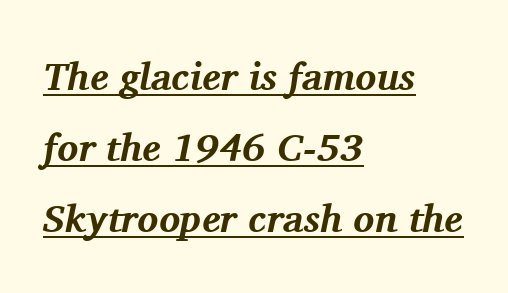
The image shows 39 px bold serif type, italic (leaning right); set left-aligned, line spacing 1.82x, normal letter spacing, underlined; medium stroke contrast and a medium x-height.
